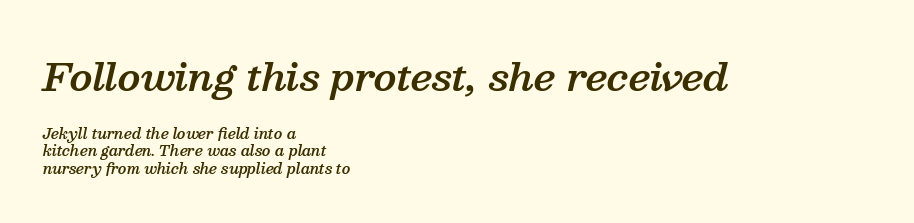
Q: Is the text bold? A: Semi-bold.
Q: Is the text italic (slanted)? A: Yes, it leans right by about 13 degrees.
Q: Is the typeface a serif or a sans-serif typeface? A: Serif.
Q: Is the text underlined? A: No.
Q: How is the paragraph aligned? A: Left-aligned.
Q: Is the spacing between letters normal or unusually wide? A: Normal.
Q: Is the spacing between lines tight, normal or loose? A: Normal.
Q: Which block of text is set in a larger size, the first (top) or the second (bottom)? A: The first (top) one.
Q: Width (condensed, normal, or wide)? A: Normal.
Q: Stroke contrast? A: Medium.
Q: x-height? A: Medium.
Q: Monospaced? A: No.
